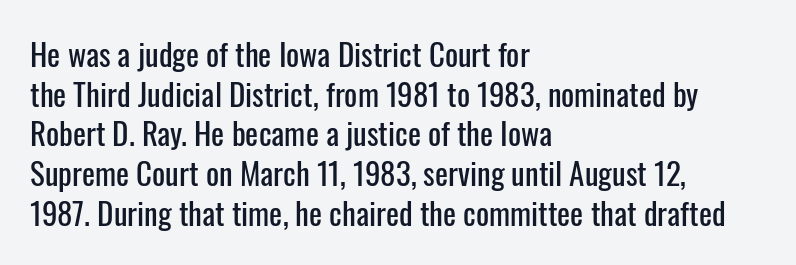
The image shows 31 px condensed sans-serif type, upright; set left-aligned, normal line spacing (1.28x), normal letter spacing, not underlined; low stroke contrast and a medium x-height.
